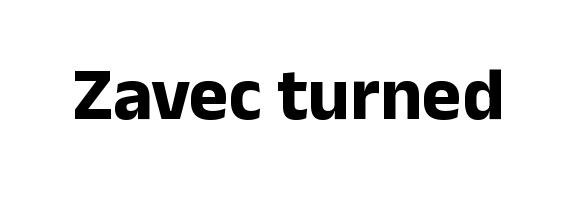
Q: Is the text bold? A: Yes.
Q: Is the text italic (slanted)? A: No, it is upright.
Q: Is the typeface a serif or a sans-serif typeface? A: Sans-serif.
Q: Is the text underlined? A: No.
Q: Is the spacing between letters normal or unusually wide? A: Normal.
Q: Width (condensed, normal, or wide)? A: Normal.
Q: Stroke contrast? A: Low.
Q: x-height? A: Medium.
Q: Monospaced? A: No.
